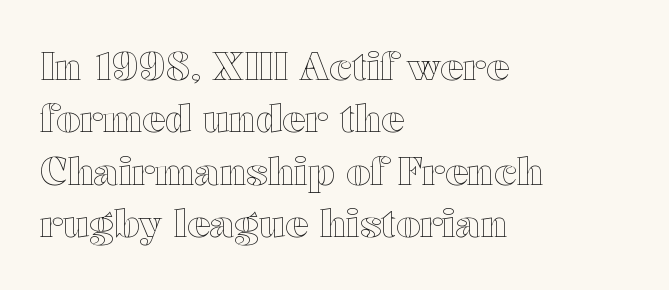
Q: Is the text italic (slanted)? A: No, it is upright.
Q: Is the text underlined? A: No.
Q: How is the paragraph aligned? A: Left-aligned.
Q: Is the spacing between letters normal or unusually wide? A: Normal.
Q: Is the spacing between lines tight, normal or loose? A: Normal.
Q: Width (condensed, normal, or wide)? A: Wide.
Q: x-height? A: Medium.
Q: Monospaced? A: No.
